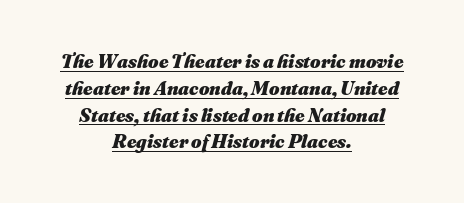
{"italic": "yes", "lean": "right", "slant_degrees": 16, "bold": "yes", "underline": "yes", "align": "center", "line_spacing": "normal", "line_spacing_ratio": 1.34, "letter_spacing": "normal", "letter_spacing_em": 0.0, "glyph_px": 20}
